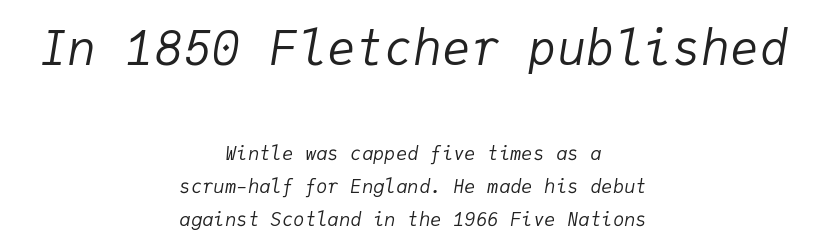
{"italic": "yes", "lean": "right", "slant_degrees": 9, "bold": "no", "weight": "regular", "width": "normal", "stroke_contrast": "low", "x_height": "medium", "monospaced": "yes", "underline": "no", "align": "center", "line_spacing_ratio": 1.74, "letter_spacing": "normal", "letter_spacing_em": 0.0, "larger_block": "first", "size_ratio": 2.53, "glyph_px": 48}
